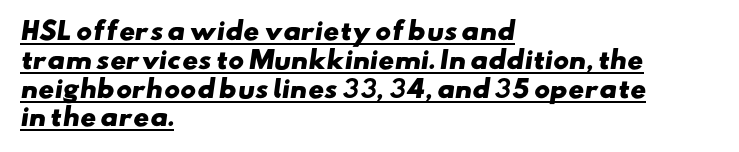
A student would call this left alignment; a typographer would say flush left, rag right. Typesetter's note: full bold, strokes at maximum text heaviness. Tracking value appears to be zero — textbook default spacing. Is there an underline? Yes — a line sits under the letters.
